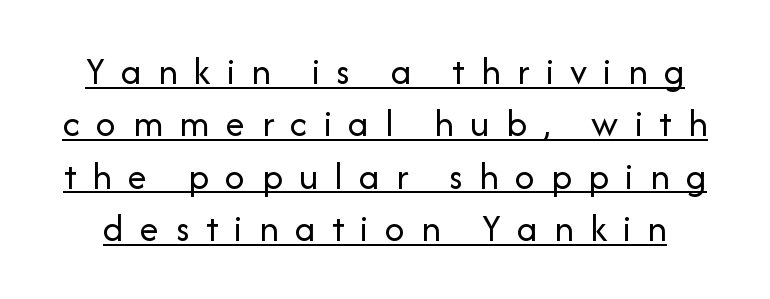
Q: Is the text bold? A: No.
Q: Is the text italic (slanted)? A: No, it is upright.
Q: Is the typeface a serif or a sans-serif typeface? A: Sans-serif.
Q: Is the text underlined? A: Yes.
Q: Is the spacing between letters normal or unusually wide? A: Unusually wide.
Q: Is the spacing between lines tight, normal or loose? A: Normal.
Q: Width (condensed, normal, or wide)? A: Normal.
Q: Stroke contrast? A: Low.
Q: x-height? A: Medium.
Q: Monospaced? A: No.
